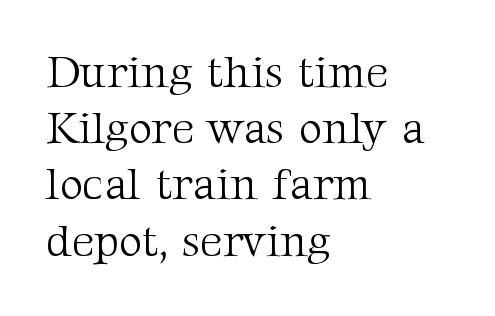
Q: Is the text bold? A: No.
Q: Is the text italic (slanted)? A: No, it is upright.
Q: Is the typeface a serif or a sans-serif typeface? A: Serif.
Q: Is the text underlined? A: No.
Q: How is the paragraph aligned? A: Left-aligned.
Q: Is the spacing between letters normal or unusually wide? A: Normal.
Q: Is the spacing between lines tight, normal or loose? A: Normal.
Q: Width (condensed, normal, or wide)? A: Normal.
Q: Stroke contrast? A: Medium.
Q: x-height? A: Medium.
Q: Monospaced? A: No.
